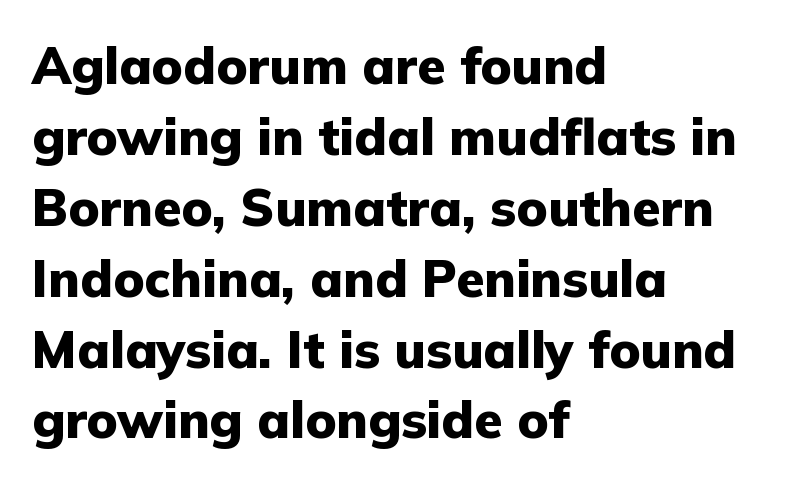
These lines stack with their left ends in a neat column. Leading matches the norm, producing a regular column. To sum up the face: it is a sans, with no serifs. A bare baseline throughout the passage.
